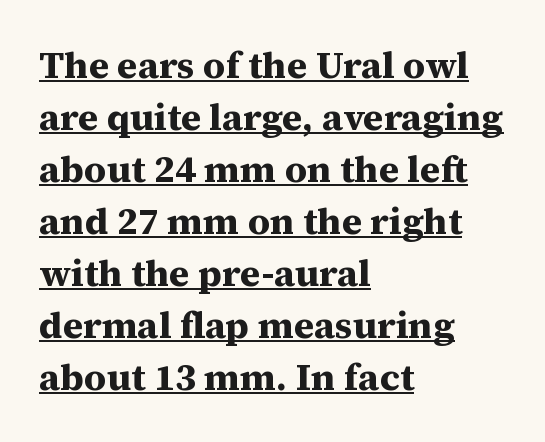
Notice how descenders clear the ascenders below comfortably — that's standard leading. Caption: bold face, heavy strokes. Posture: vertical. The ragged edge is on the right, which tells us the setting is flush left. The face used here appears with an underline applied. These lines are rendered in a variable-pitch font.
